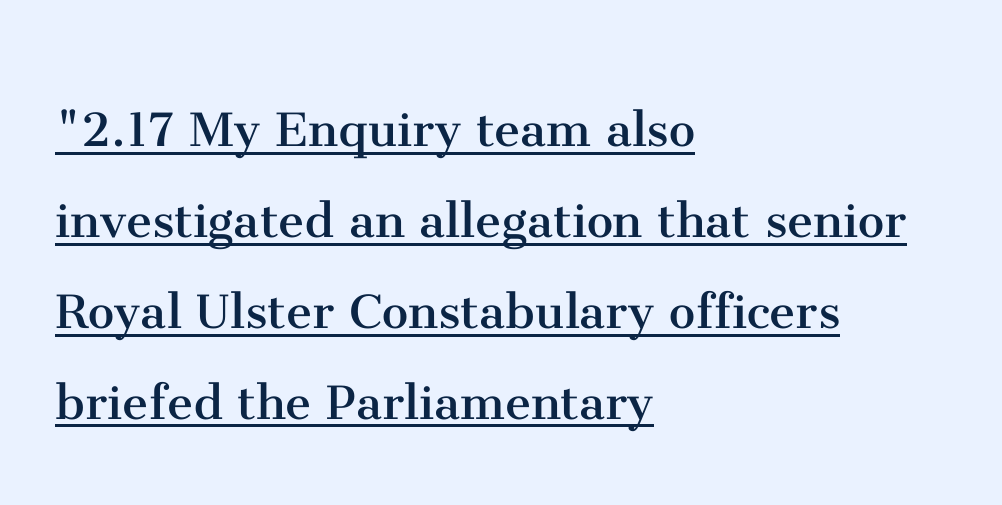
The image shows 59 px regular-weight serif type, upright; set left-aligned, normal line spacing (1.54x), normal letter spacing, underlined; medium stroke contrast and a medium x-height.
